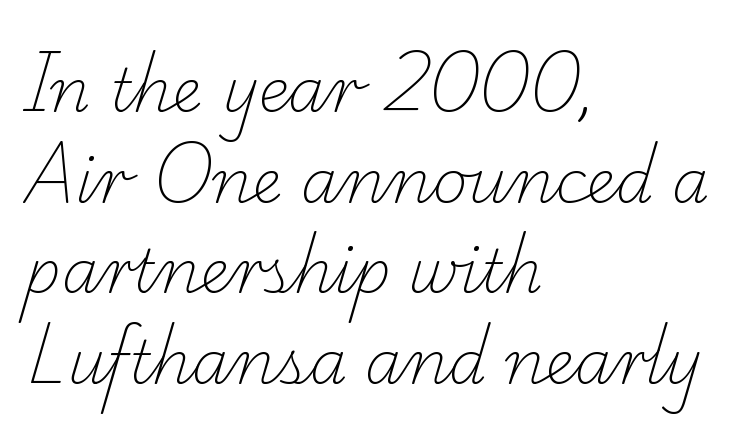
The specimen omits any rule beneath the text block's lines. The passage shown has conventional tracking throughout. This rendering employs a face with finishing strokes, i.e., a serif. Alignment: flush left. No heavy texture on the line: the type isn't bold. Does the leading feel generous? No, just average.
